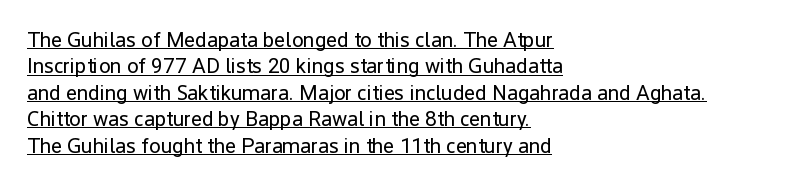
{"italic": "no", "bold": "no", "underline": "yes", "align": "left", "line_spacing": "normal", "line_spacing_ratio": 1.26, "letter_spacing": "normal", "letter_spacing_em": 0.0, "glyph_px": 21}
